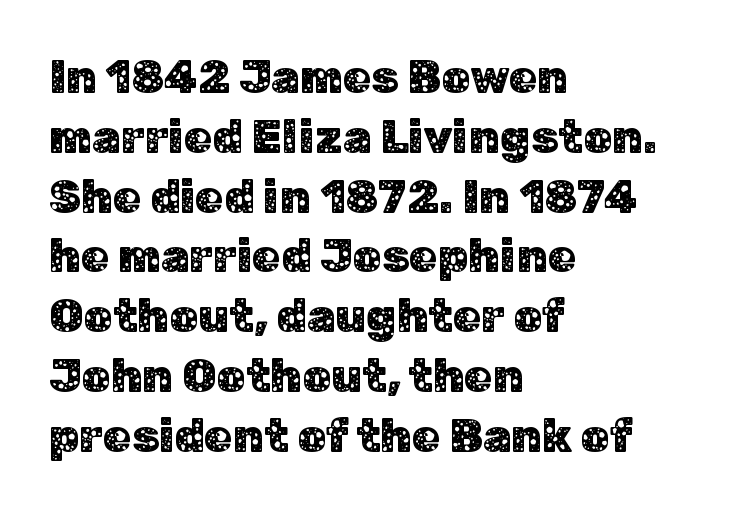
{"serif": "no", "italic": "no", "width": "normal", "stroke_contrast": "low", "x_height": "medium", "monospaced": "no", "underline": "no", "align": "left", "line_spacing": "normal", "line_spacing_ratio": 1.3, "letter_spacing": "normal", "letter_spacing_em": 0.0, "glyph_px": 46}
